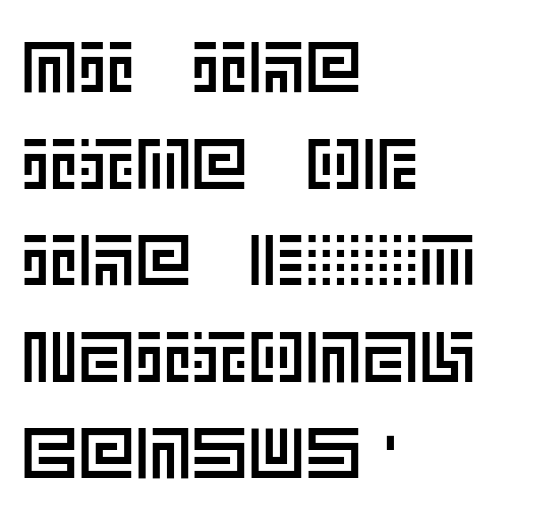
The setting favours the left margin, as ordinary paragraphs usually do. Horizontal bands of white between lines are of average thickness. The letterforms sit shoulder to shoulder at normal distance. Every character sits straight up, as roman type does. Beneath every word, the page is bare.
